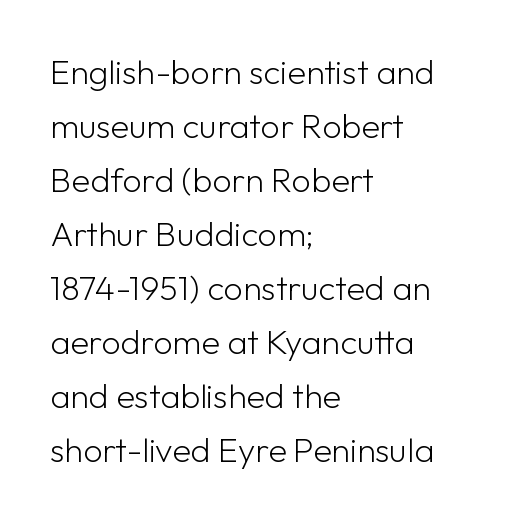
{"serif": "no", "italic": "no", "bold": "no", "weight": "light", "width": "normal", "stroke_contrast": "low", "x_height": "medium", "monospaced": "no", "underline": "no", "align": "left", "line_spacing": "normal", "line_spacing_ratio": 1.59, "letter_spacing": "normal", "letter_spacing_em": 0.0, "glyph_px": 34}
